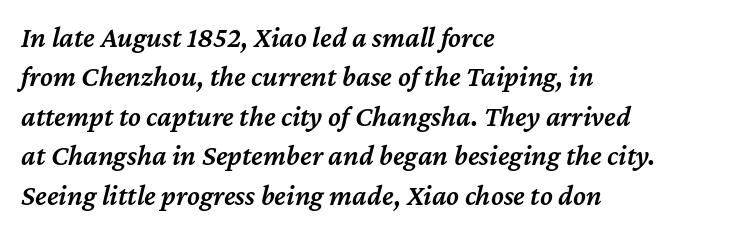
{"italic": "yes", "lean": "right", "slant_degrees": 12, "bold": "semi", "weight": "semibold", "width": "normal", "stroke_contrast": "medium", "x_height": "medium", "monospaced": "no", "underline": "no", "align": "left", "line_spacing": "normal", "line_spacing_ratio": 1.36, "letter_spacing": "normal", "letter_spacing_em": 0.0, "glyph_px": 29}
